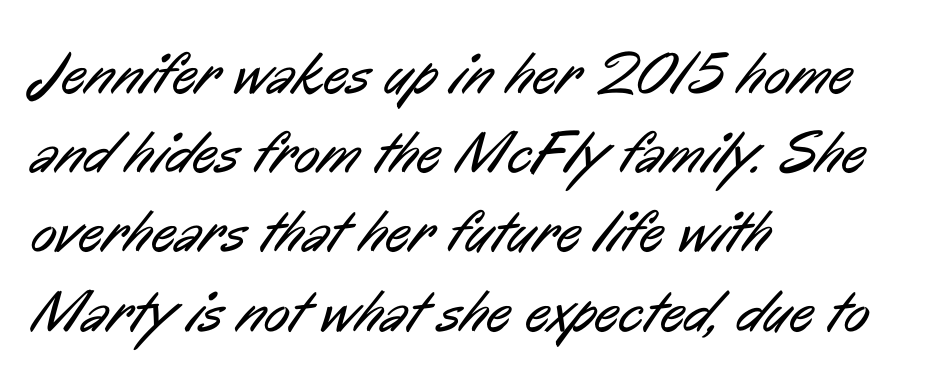
Spacing verdict: proportional, widths tailored to each character. Honestly, there is no underline to notice here at all. The weight would be labelled regular, book, light, or lighter still. Reading down the block, your eye returns to a fixed left position each line. A typesetter would call this zero additional tracking. The vertical gap from one line to the next is medium.
